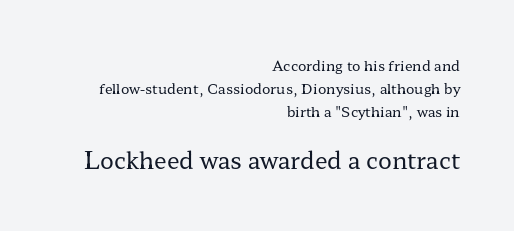
Q: Is the text bold? A: No.
Q: Is the text italic (slanted)? A: No, it is upright.
Q: Is the text underlined? A: No.
Q: How is the paragraph aligned? A: Right-aligned.
Q: Is the spacing between letters normal or unusually wide? A: Normal.
Q: Is the spacing between lines tight, normal or loose? A: Normal.
Q: Which block of text is set in a larger size, the first (top) or the second (bottom)? A: The second (bottom) one.
